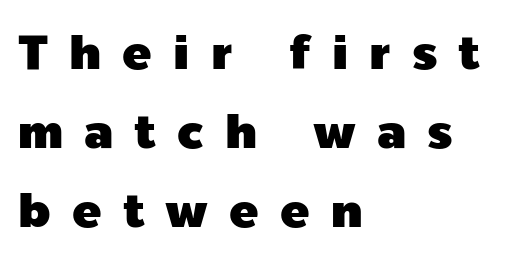
Q: Is the text italic (slanted)? A: No, it is upright.
Q: Is the typeface a serif or a sans-serif typeface? A: Sans-serif.
Q: Is the text underlined? A: No.
Q: How is the paragraph aligned? A: Left-aligned.
Q: Is the spacing between letters normal or unusually wide? A: Unusually wide.
Q: Is the spacing between lines tight, normal or loose? A: Normal.
Q: Width (condensed, normal, or wide)? A: Normal.
Q: x-height? A: Medium.
Q: Monospaced? A: No.
